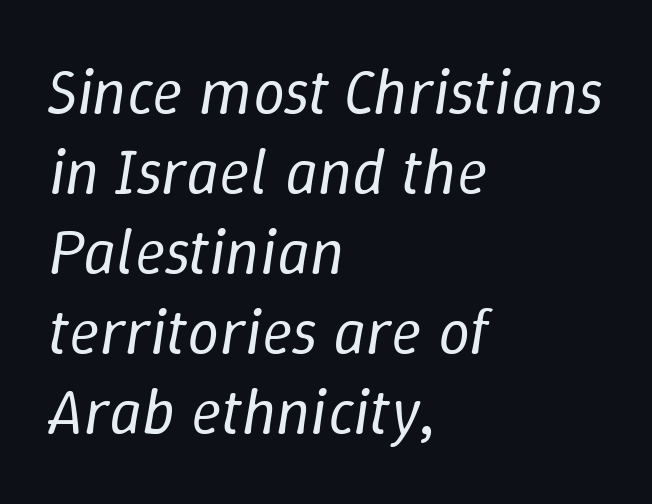
Q: Is the text bold? A: No.
Q: Is the text italic (slanted)? A: Yes, it leans right by about 9 degrees.
Q: Is the text underlined? A: No.
Q: How is the paragraph aligned? A: Left-aligned.
Q: Is the spacing between letters normal or unusually wide? A: Normal.
Q: Is the spacing between lines tight, normal or loose? A: Normal.
Q: Width (condensed, normal, or wide)? A: Normal.
Q: Stroke contrast? A: Low.
Q: x-height? A: Medium.
Q: Monospaced? A: No.
